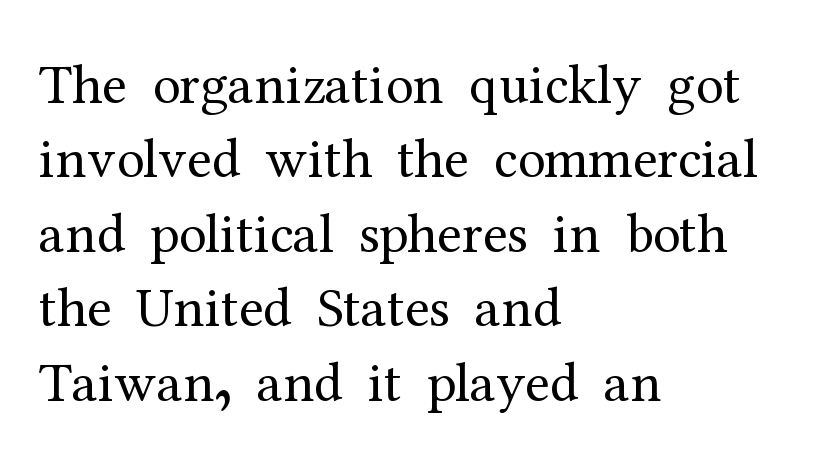
{"serif": "yes", "italic": "no", "bold": "no", "weight": "regular", "width": "normal", "stroke_contrast": "medium", "x_height": "medium", "monospaced": "no", "underline": "no", "align": "left", "line_spacing": "normal", "line_spacing_ratio": 1.33, "letter_spacing": "normal", "letter_spacing_em": 0.0, "glyph_px": 56}
